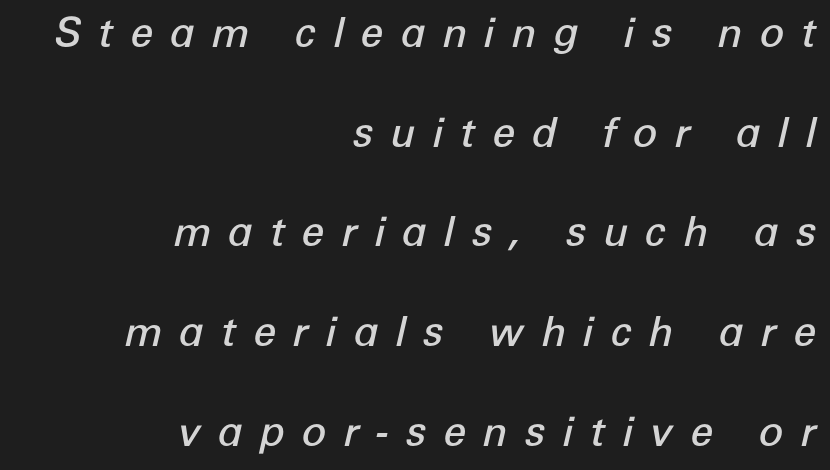
Q: Is the text bold? A: Semi-bold.
Q: Is the text italic (slanted)? A: Yes, it leans right by about 12 degrees.
Q: Is the text underlined? A: No.
Q: How is the paragraph aligned? A: Right-aligned.
Q: Is the spacing between letters normal or unusually wide? A: Unusually wide.
Q: Is the spacing between lines tight, normal or loose? A: Loose.
Q: Width (condensed, normal, or wide)? A: Normal.
Q: Stroke contrast? A: Low.
Q: x-height? A: Medium.
Q: Monospaced? A: No.
